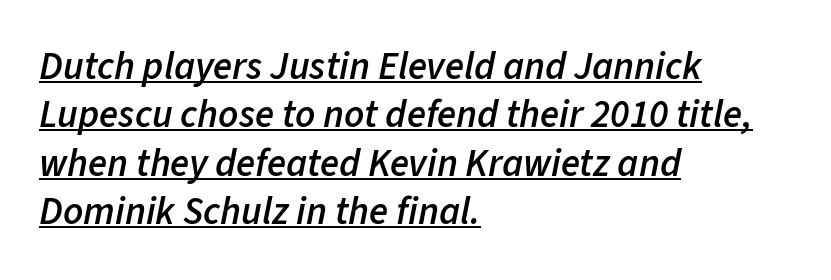
Q: Is the text bold? A: Semi-bold.
Q: Is the text italic (slanted)? A: Yes, it leans right by about 11 degrees.
Q: Is the text underlined? A: Yes.
Q: How is the paragraph aligned? A: Left-aligned.
Q: Is the spacing between letters normal or unusually wide? A: Normal.
Q: Width (condensed, normal, or wide)? A: Normal.
Q: Stroke contrast? A: Low.
Q: x-height? A: Medium.
Q: Monospaced? A: No.
